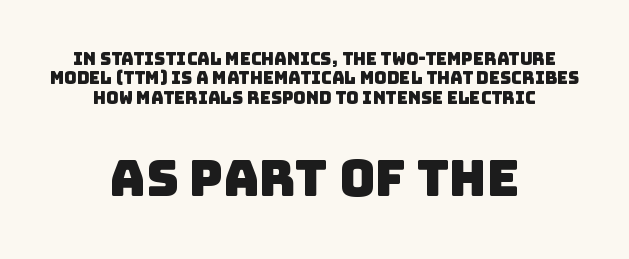
{"serif": "no", "width": "normal", "stroke_contrast": "low", "x_height": "large", "monospaced": "no", "underline": "no", "align": "center", "line_spacing": "tight", "line_spacing_ratio": 1.14, "letter_spacing": "normal", "letter_spacing_em": 0.0, "larger_block": "second", "size_ratio": 2.94, "glyph_px": 50}
